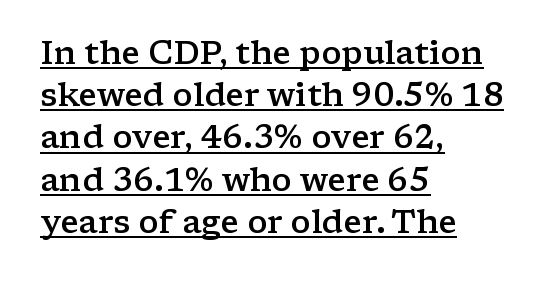
The image shows 32 px semibold, wide serif type, upright; set left-aligned, normal line spacing (1.32x), normal letter spacing, underlined; low stroke contrast and a medium x-height.
